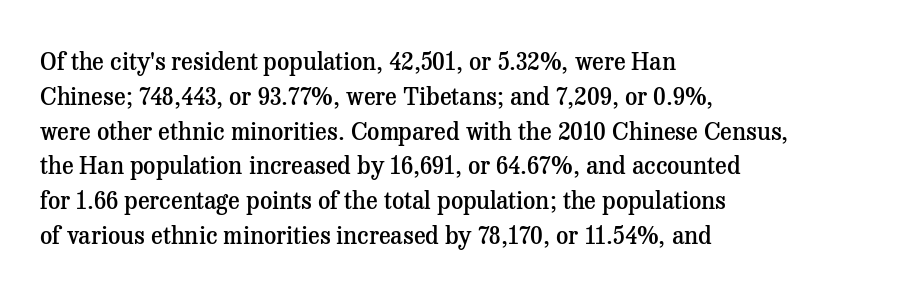
The image shows 24 px text type, upright; set left-aligned, normal line spacing (1.45x), normal letter spacing, not underlined.
